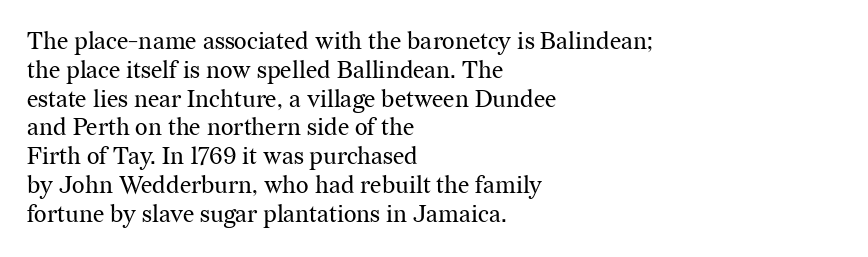
Horizontal alignment here is leftward, the default for most running prose. Is the stroke heavy? The answer is a plain regular-or-lighter. Posture: upright roman. The baseline area is clear. Between one letter and the next there's only the usual sliver of space.
